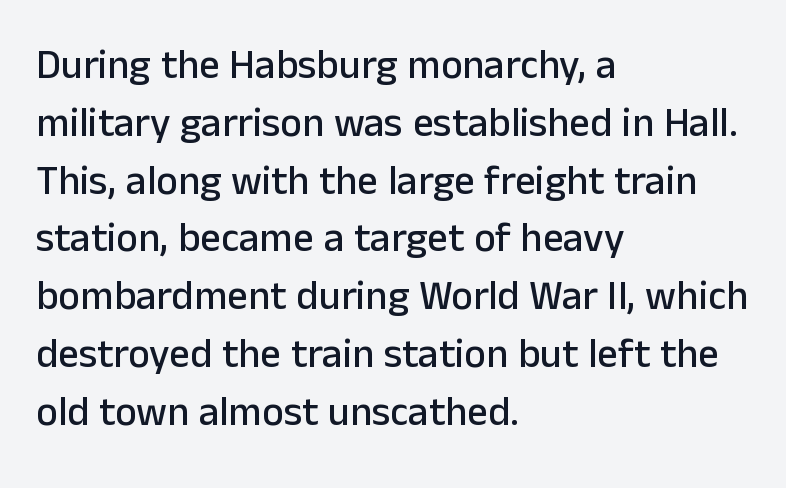
The image shows 41 px sans-serif type, upright; set left-aligned, normal line spacing (1.41x), normal letter spacing, not underlined; low stroke contrast and a medium x-height.
